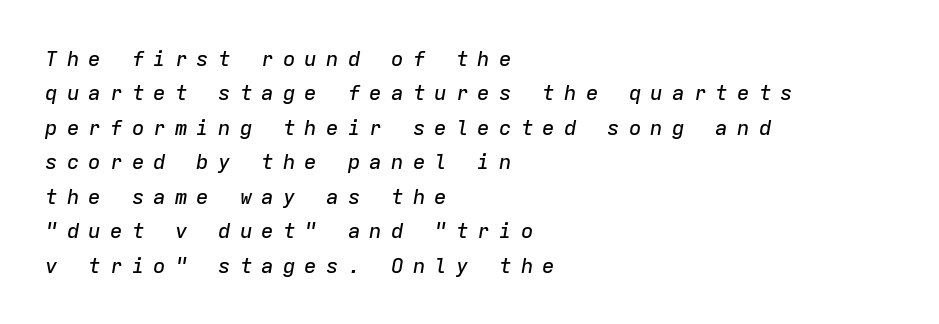
Q: Is the text italic (slanted)? A: Yes, it leans right by about 9 degrees.
Q: Is the text underlined? A: No.
Q: How is the paragraph aligned? A: Left-aligned.
Q: Is the spacing between letters normal or unusually wide? A: Unusually wide.
Q: Is the spacing between lines tight, normal or loose? A: Normal.
